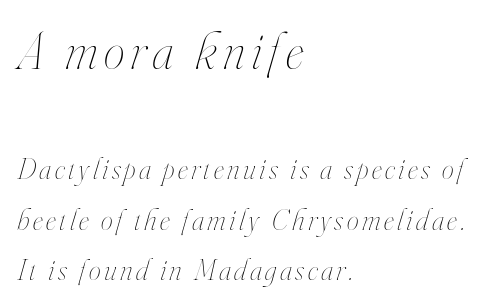
{"italic": "yes", "lean": "right", "slant_degrees": 16, "bold": "no", "weight": "thin", "width": "condensed", "stroke_contrast": "high", "x_height": "small", "monospaced": "no", "underline": "no", "align": "left", "line_spacing": "normal", "line_spacing_ratio": 1.69, "larger_block": "first", "size_ratio": 1.77, "glyph_px": 53}
